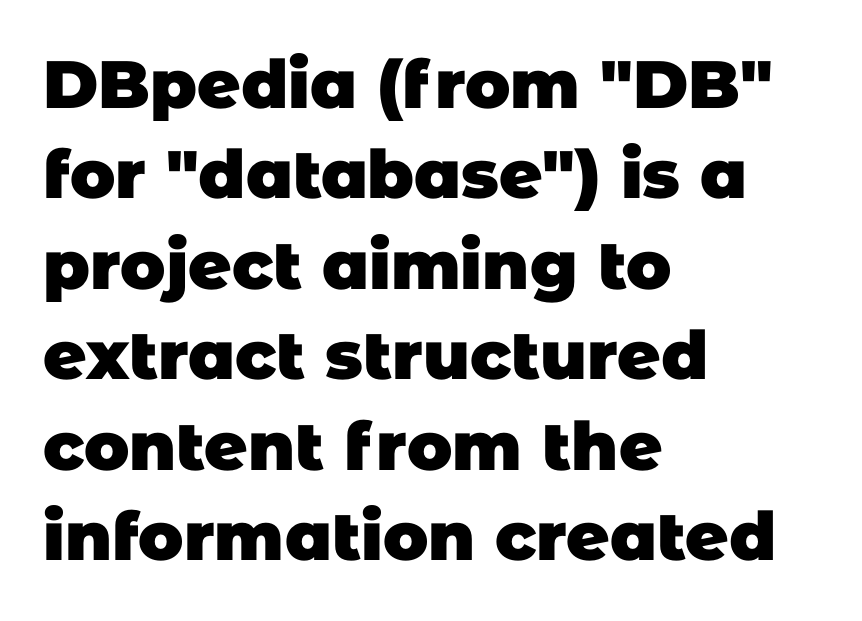
The image shows 67 px heavy sans-serif type; set left-aligned, normal line spacing (1.35x), normal letter spacing, not underlined; low stroke contrast and a large x-height.
